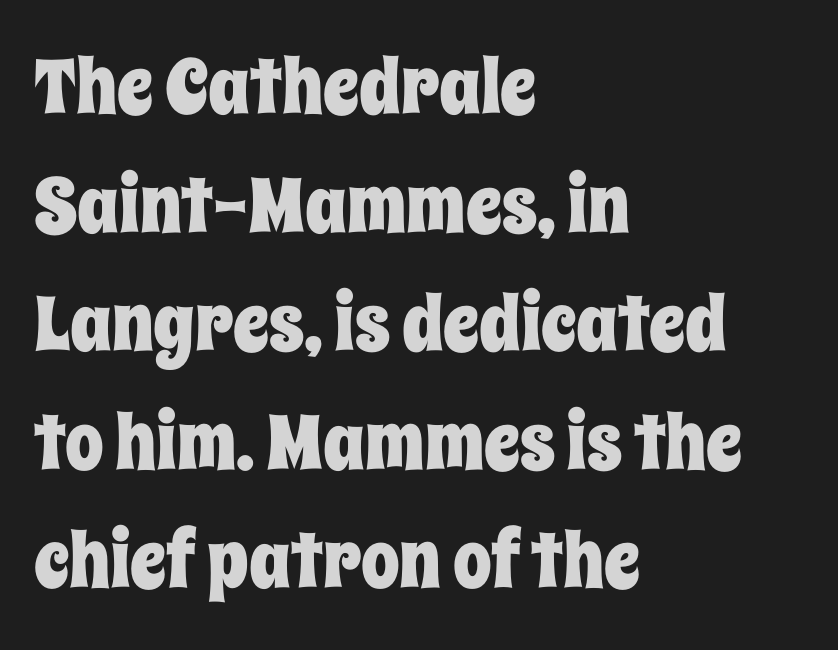
Q: Is the text italic (slanted)? A: No, it is upright.
Q: Is the text underlined? A: No.
Q: How is the paragraph aligned? A: Left-aligned.
Q: Is the spacing between letters normal or unusually wide? A: Normal.
Q: Is the spacing between lines tight, normal or loose? A: Normal.
Q: Width (condensed, normal, or wide)? A: Condensed.
Q: Stroke contrast? A: Low.
Q: x-height? A: Large.
Q: Monospaced? A: No.
